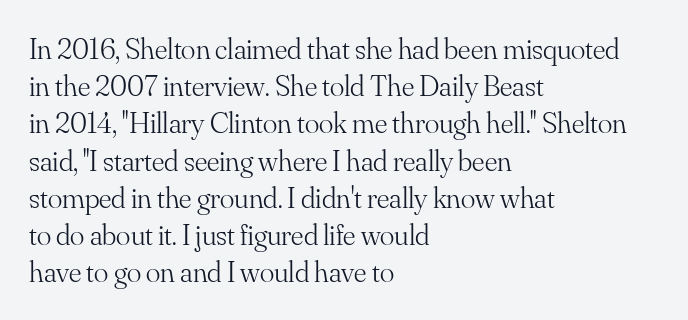
{"serif": "yes", "italic": "no", "bold": "no", "weight": "light", "width": "normal", "stroke_contrast": "medium", "x_height": "small", "monospaced": "no", "underline": "no", "align": "left", "line_spacing_ratio": 1.24, "letter_spacing": "normal", "letter_spacing_em": 0.0, "glyph_px": 30}
